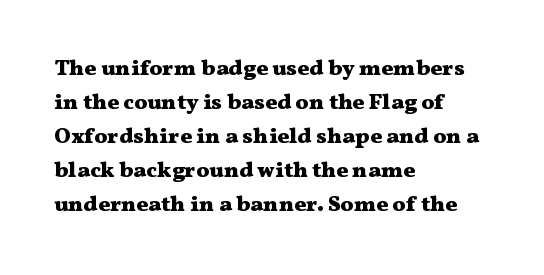
The image shows 22 px bold type, upright; set left-aligned, normal line spacing (1.54x), normal letter spacing, not underlined.
